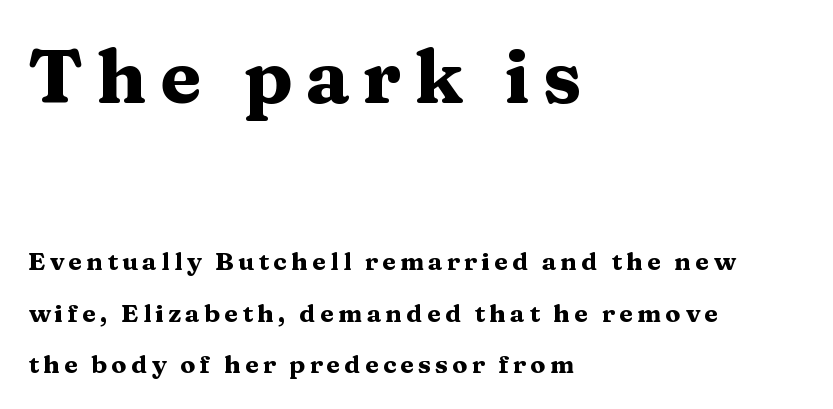
{"serif": "yes", "italic": "no", "bold": "yes", "weight": "heavy", "width": "wide", "stroke_contrast": "medium", "x_height": "medium", "monospaced": "no", "underline": "no", "align": "left", "line_spacing": "loose", "line_spacing_ratio": 2.06, "larger_block": "first", "size_ratio": 3.04, "glyph_px": 76}
